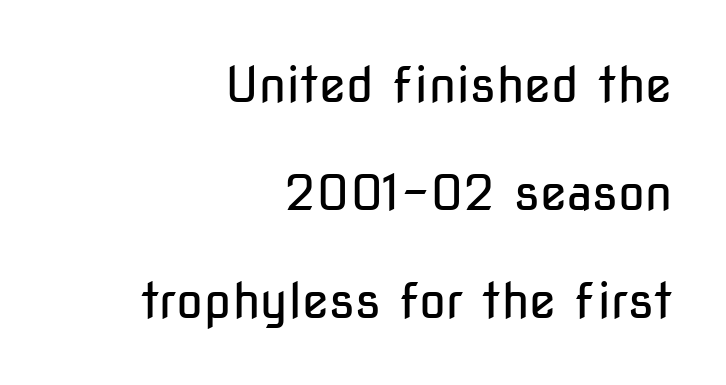
The rendering shows plain stroke endings on the letterforms — a sans-serif design. The specimen reads as upright at a glance. The line-height multiplier appears high, well above default. Alignment: flush right. Nobody drew a line under any word here.
